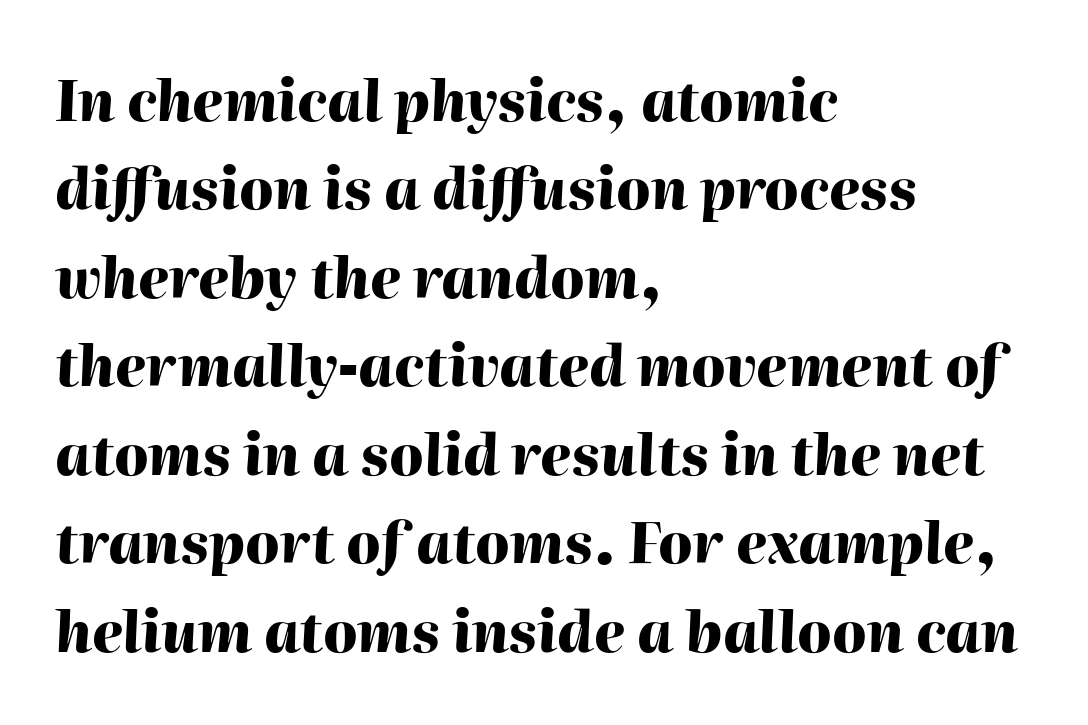
{"italic": "yes", "lean": "right", "slant_degrees": 2, "bold": "yes", "weight": "heavy", "width": "normal", "stroke_contrast": "high", "x_height": "medium", "monospaced": "no", "underline": "no", "align": "left", "line_spacing": "normal", "line_spacing_ratio": 1.58, "letter_spacing": "normal", "letter_spacing_em": 0.0, "glyph_px": 56}
